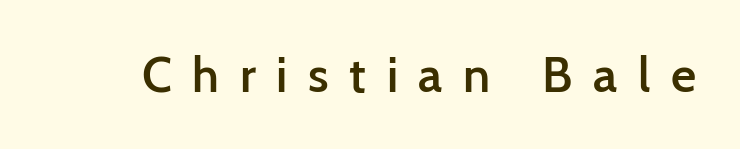
The image shows 49 px semibold sans-serif type, upright; set unusually wide letter spacing (+0.42 em), not underlined; low stroke contrast and a medium x-height.
